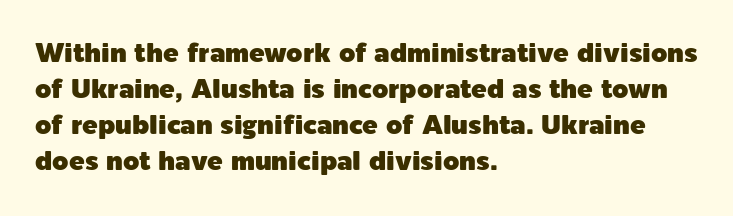
Q: Is the text italic (slanted)? A: No, it is upright.
Q: Is the text underlined? A: No.
Q: How is the paragraph aligned? A: Left-aligned.
Q: Is the spacing between letters normal or unusually wide? A: Normal.
Q: Is the spacing between lines tight, normal or loose? A: Normal.
